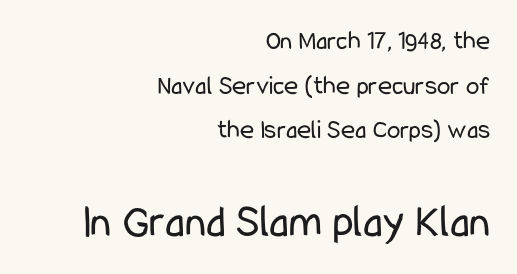
The image shows 47 px regular-weight, condensed sans-serif type, upright; set right-aligned, normal line spacing (1.65x), normal letter spacing, not underlined; the second (bottom) block is 1.74x larger; low stroke contrast and a medium x-height.
